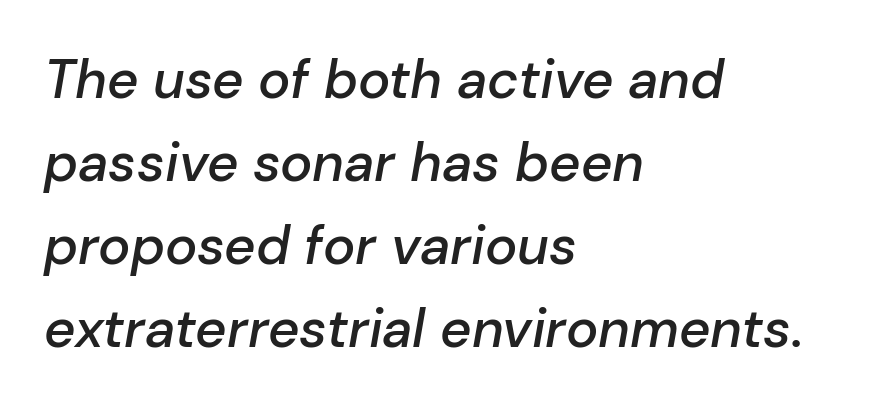
Does the lettering tilt? It does — this is italic. Leftover space on each line is placed entirely after the last word. Varying glyph widths throughout — classic text-font behaviour. Look at the tracking — it's just the regular setting, nothing added. Horizontal bands of white between lines are of average thickness. Slightly chunky letters — semibold, I'd say, not full bold.
